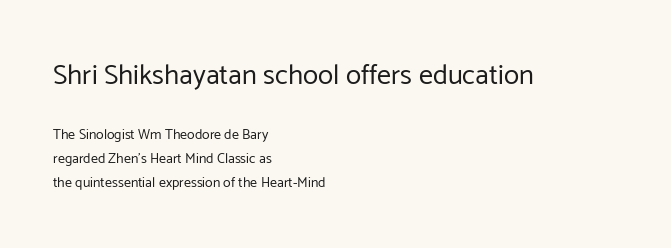
The image shows 28 px regular-weight sans-serif type, upright; set left-aligned, normal line spacing (1.7x), normal letter spacing, not underlined; the first (top) block is 2.0x larger; low stroke contrast and a medium x-height.
